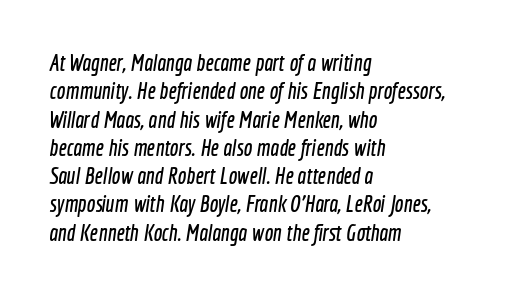
Just letters on the line, the space beneath them empty. Each line starts at the same left margin while the right side varies. These lines keep a tight, regular rhythm from letter to letter.
